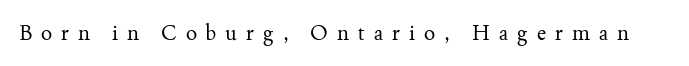
Inter-character spacing is expanded well beyond the font's built-in metrics. The passage shown is not underscored anywhere. The passage shown is not bold in any degree. This is roman type, the default non-slanted kind.
